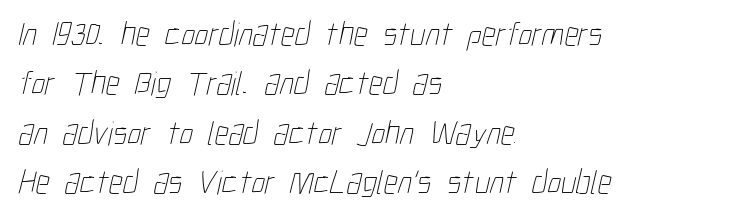
{"bold": "no", "weight": "thin", "width": "condensed", "stroke_contrast": "low", "x_height": "medium", "monospaced": "no", "underline": "no", "align": "left", "line_spacing": "normal", "line_spacing_ratio": 1.45, "letter_spacing": "normal", "letter_spacing_em": 0.0, "glyph_px": 34}
